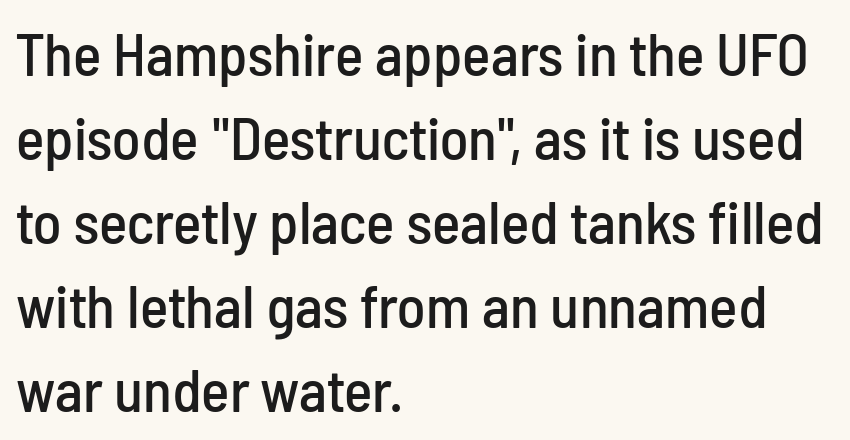
{"serif": "no", "italic": "no", "width": "condensed", "stroke_contrast": "low", "x_height": "medium", "monospaced": "no", "underline": "no", "align": "left", "line_spacing": "normal", "line_spacing_ratio": 1.4, "letter_spacing": "normal", "letter_spacing_em": 0.0, "glyph_px": 60}
